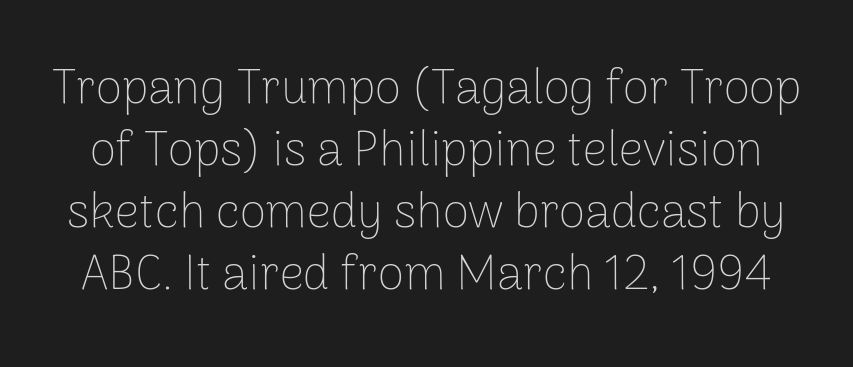
{"serif": "no", "italic": "no", "bold": "no", "weight": "thin", "width": "normal", "stroke_contrast": "low", "x_height": "medium", "monospaced": "no", "underline": "no", "line_spacing": "normal", "line_spacing_ratio": 1.29, "letter_spacing": "normal", "letter_spacing_em": 0.0, "glyph_px": 48}
